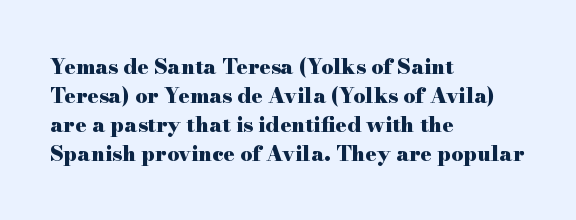
The lines are quadded left. These lines keep a tight, regular rhythm from letter to letter. The gap between lines stays unmarked. It's the straight-up-and-down kind of type. The rendering uses a moderate line-height, typical for paragraphs. Pretty heavy lettering here — definitely bold.
